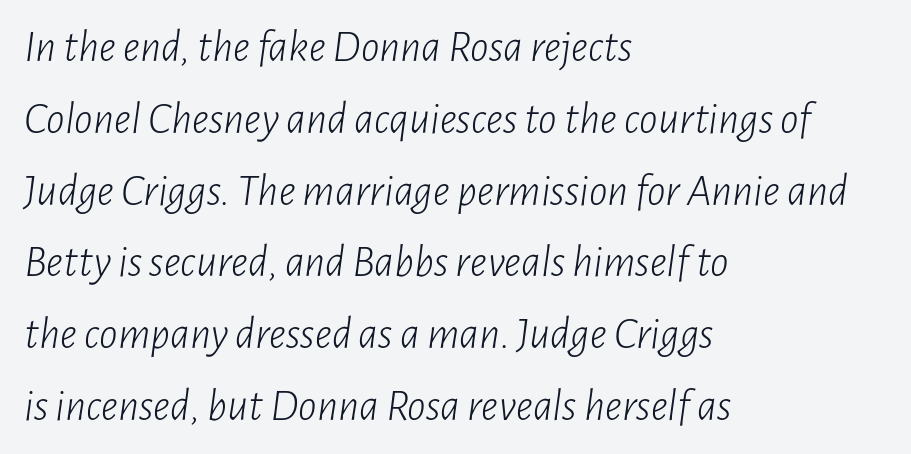
Q: Is the text bold? A: No.
Q: Is the text italic (slanted)? A: Yes, it leans right by about 7 degrees.
Q: Is the text underlined? A: No.
Q: How is the paragraph aligned? A: Left-aligned.
Q: Is the spacing between letters normal or unusually wide? A: Normal.
Q: Is the spacing between lines tight, normal or loose? A: Normal.
Q: Width (condensed, normal, or wide)? A: Condensed.
Q: Stroke contrast? A: Low.
Q: x-height? A: Medium.
Q: Monospaced? A: No.
